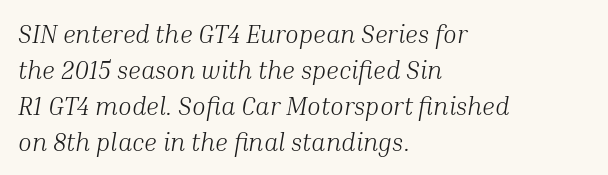
{"italic": "yes", "lean": "right", "slant_degrees": 10, "bold": "no", "underline": "no", "align": "left", "line_spacing": "normal", "line_spacing_ratio": 1.44, "letter_spacing": "normal", "letter_spacing_em": 0.0, "glyph_px": 25}
